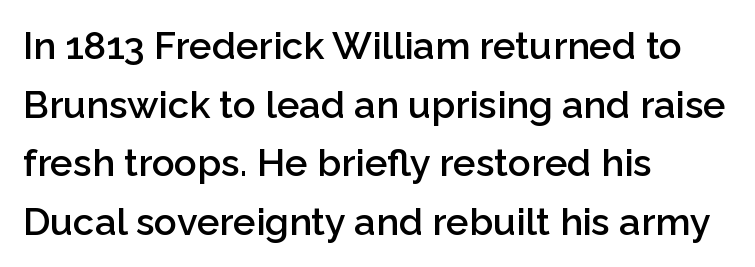
{"serif": "no", "italic": "no", "bold": "semi", "weight": "semibold", "width": "normal", "stroke_contrast": "low", "x_height": "medium", "monospaced": "no", "underline": "no", "align": "left", "line_spacing": "normal", "line_spacing_ratio": 1.54, "letter_spacing": "normal", "letter_spacing_em": 0.0, "glyph_px": 38}
